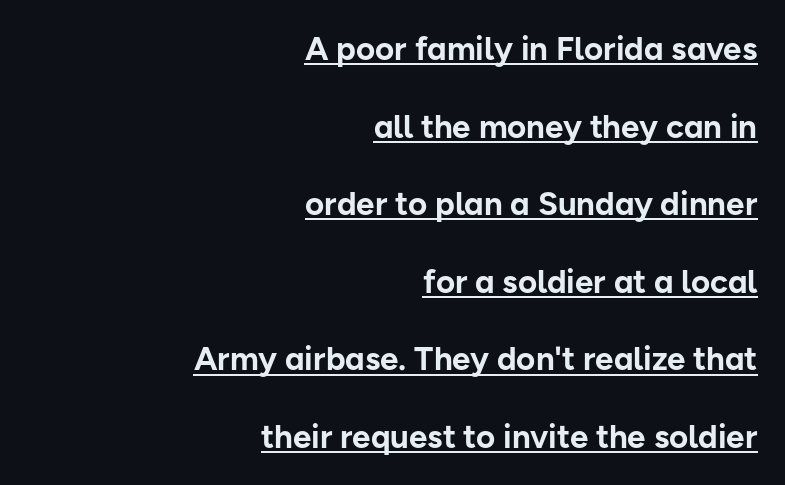
{"serif": "no", "italic": "no", "bold": "yes", "weight": "bold", "width": "normal", "stroke_contrast": "low", "x_height": "medium", "monospaced": "no", "underline": "yes", "align": "right", "line_spacing": "loose", "line_spacing_ratio": 2.35, "letter_spacing": "normal", "letter_spacing_em": 0.0, "glyph_px": 33}
